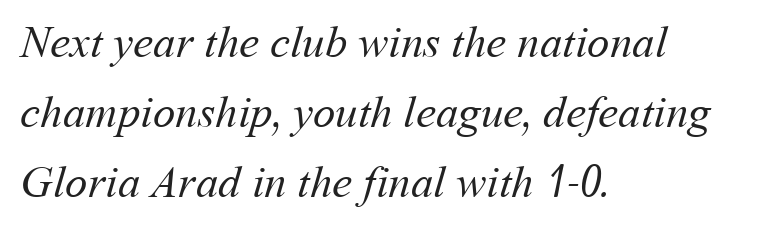
Q: Is the text bold? A: No.
Q: Is the text underlined? A: No.
Q: How is the paragraph aligned? A: Left-aligned.
Q: Is the spacing between letters normal or unusually wide? A: Normal.
Q: Is the spacing between lines tight, normal or loose? A: Normal.
Q: Width (condensed, normal, or wide)? A: Normal.
Q: Stroke contrast? A: Medium.
Q: x-height? A: Medium.
Q: Monospaced? A: No.
